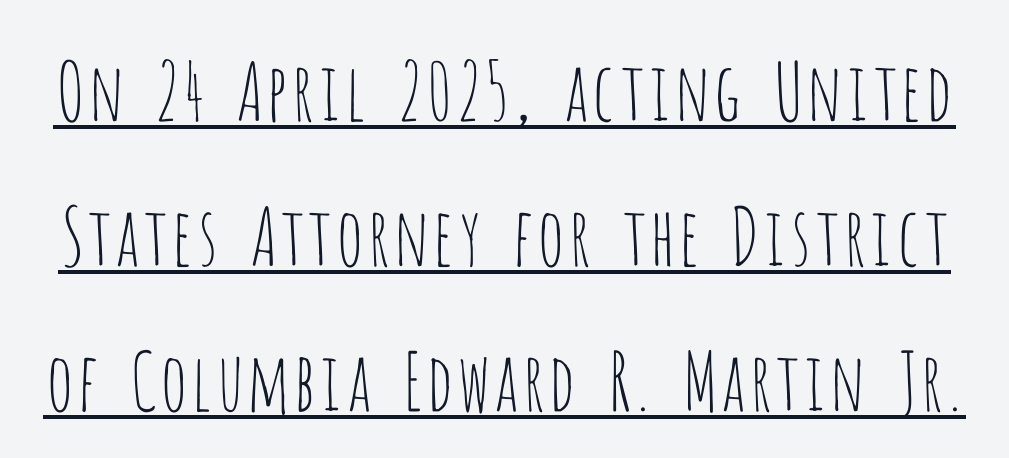
The image shows 80 px thin, condensed sans-serif type, upright; set line spacing 1.81x, normal letter spacing, underlined; low stroke contrast and a large x-height.
